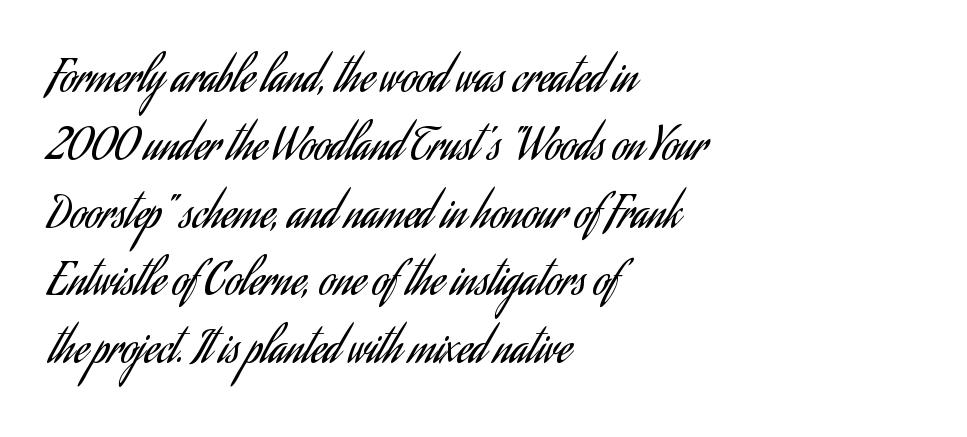
Q: Is the text bold? A: No.
Q: Is the text italic (slanted)? A: Yes.
Q: Is the typeface a serif or a sans-serif typeface? A: Sans-serif.
Q: Is the text underlined? A: No.
Q: How is the paragraph aligned? A: Left-aligned.
Q: Is the spacing between letters normal or unusually wide? A: Normal.
Q: Is the spacing between lines tight, normal or loose? A: Normal.
Q: Width (condensed, normal, or wide)? A: Condensed.
Q: Stroke contrast? A: Low.
Q: x-height? A: Small.
Q: Monospaced? A: No.
